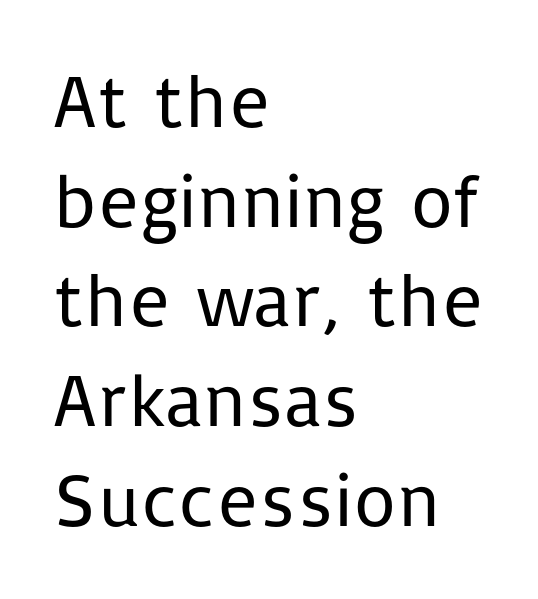
Proportional: the letters do not fall into vertical columns. Decoration check: the copy has no underline. Serif or sans? Sans — the stroke terminals are bare. The axis of the letterforms is exactly vertical. Bold? No — there's no thickening of the strokes.
